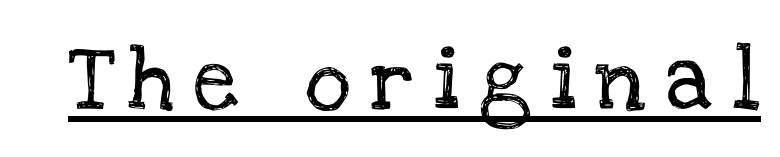
{"serif": "yes", "italic": "no", "width": "normal", "stroke_contrast": "low", "x_height": "large", "monospaced": "no", "underline": "yes", "letter_spacing": "wide", "letter_spacing_em": 0.31, "glyph_px": 64}
